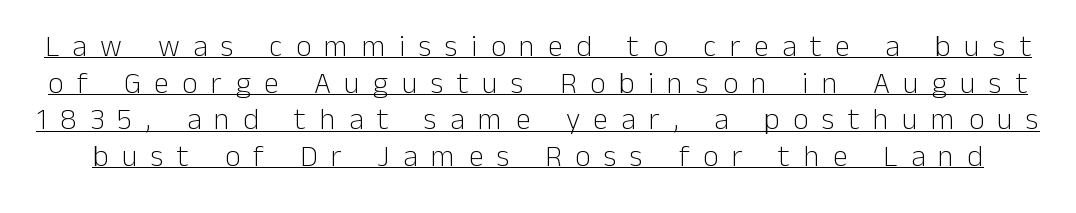
The font family rendered here belongs to the sans-serif group. Stems here are at most as thick as an everyday book face. The type is letterspaced generously, with wide tracking. Rendered with straight, roman letterforms.
